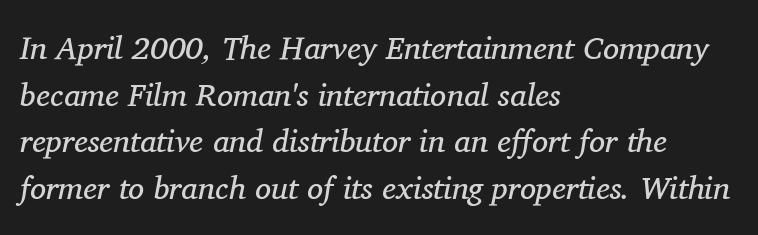
Descenders are the only things crossing below the line. The glyphs in this specimen are seriffed. Is this a fixed-width face? No — the glyphs have proportional, varying widths. The space between consecutive lines is moderate. The paragraph has a hard left edge and a soft right edge.
